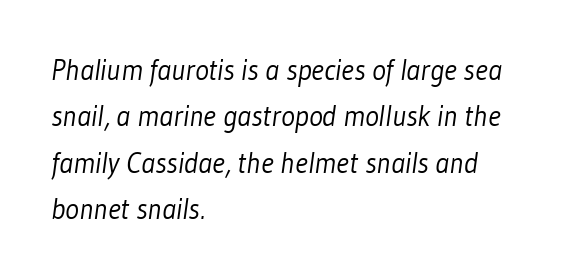
{"serif": "no", "bold": "no", "weight": "light", "width": "condensed", "stroke_contrast": "low", "x_height": "medium", "monospaced": "no", "underline": "no", "align": "left", "line_spacing": "normal", "line_spacing_ratio": 1.6, "letter_spacing": "normal", "letter_spacing_em": 0.0, "glyph_px": 29}
